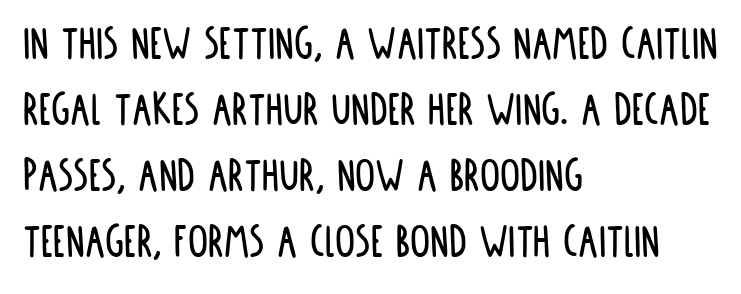
If you drew a line through each stem, it would be perfectly vertical. The lines are quadded left. These lines sit exactly where default settings would place them. The specimen omits any rule beneath the text block's lines.
